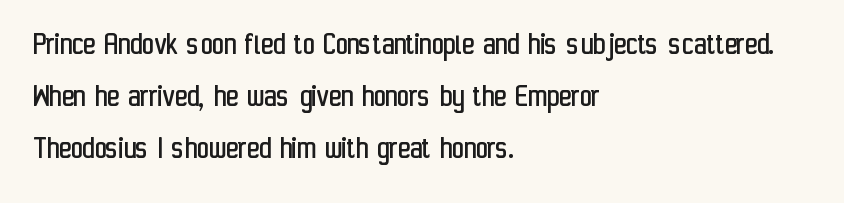
{"serif": "no", "italic": "no", "bold": "no", "weight": "regular", "width": "condensed", "stroke_contrast": "low", "x_height": "medium", "monospaced": "no", "underline": "no", "align": "left", "line_spacing": "normal", "line_spacing_ratio": 1.58, "letter_spacing": "normal", "letter_spacing_em": 0.0, "glyph_px": 33}
